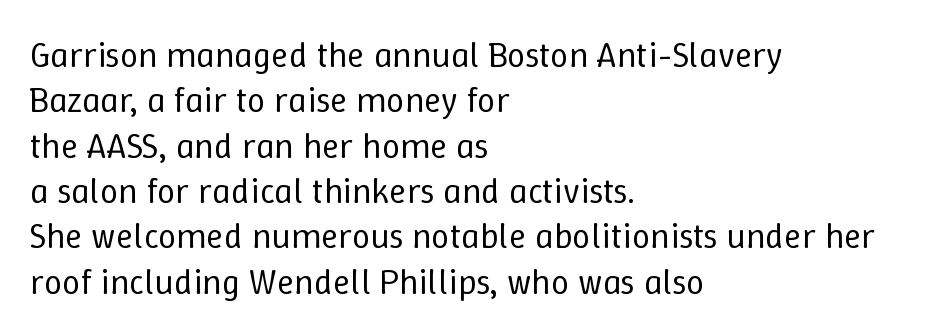
The image shows 36 px regular-weight type, upright; set left-aligned, normal line spacing (1.26x), normal letter spacing, not underlined; low stroke contrast and a medium x-height.
